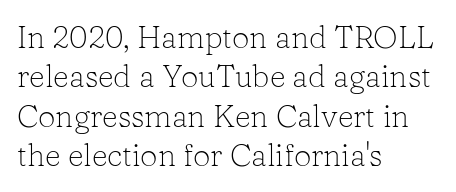
The image shows 31 px light serif type, upright; set left-aligned, normal line spacing (1.27x), normal letter spacing, not underlined; low stroke contrast and a medium x-height.
